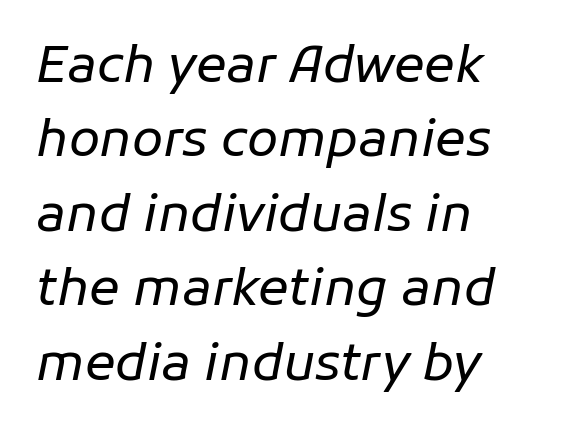
Q: Is the text bold? A: No.
Q: Is the text italic (slanted)? A: Yes, it leans right by about 11 degrees.
Q: Is the text underlined? A: No.
Q: How is the paragraph aligned? A: Left-aligned.
Q: Is the spacing between letters normal or unusually wide? A: Normal.
Q: Is the spacing between lines tight, normal or loose? A: Normal.
Q: Width (condensed, normal, or wide)? A: Normal.
Q: Stroke contrast? A: Low.
Q: x-height? A: Medium.
Q: Monospaced? A: No.
